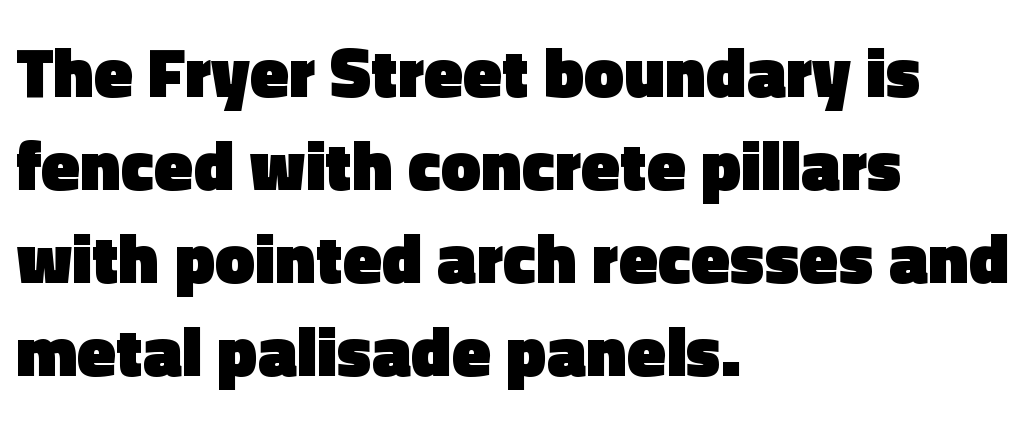
Is the block centered? No — it sits flush against the left margin. Is there much room between lines? A standard amount, neither cramped nor airy. Grotesque or geometric, the face here clearly has no serifs. I'd describe the lettering as bold — thick and assertive. The rendering uses natural spacing where letterforms have individual widths. Every stem runs plumb, perpendicular to the baseline.
